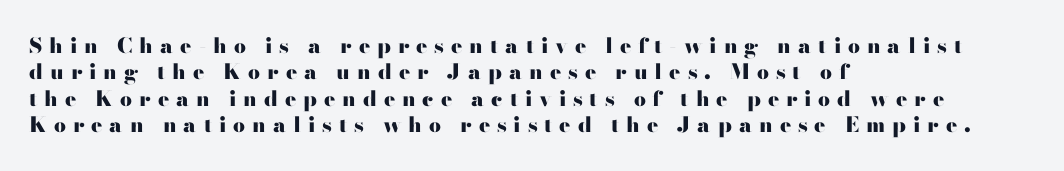
{"italic": "no", "bold": "yes", "underline": "no", "align": "left", "line_spacing": "normal", "line_spacing_ratio": 1.26, "letter_spacing": "wide", "letter_spacing_em": 0.33, "glyph_px": 21}
